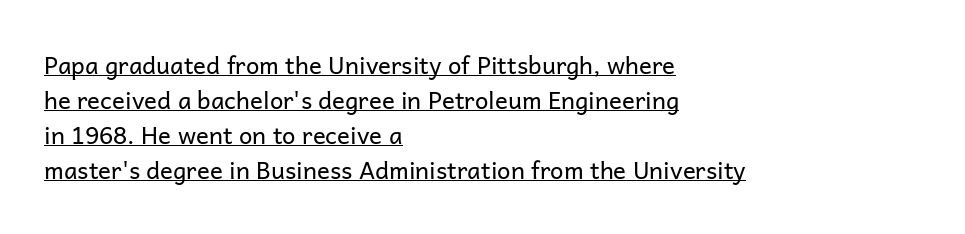
{"italic": "no", "bold": "no", "underline": "yes", "align": "left", "line_spacing": "normal", "line_spacing_ratio": 1.46, "letter_spacing": "normal", "letter_spacing_em": 0.0, "glyph_px": 24}
